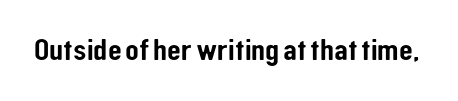
{"serif": "no", "italic": "no", "width": "condensed", "stroke_contrast": "low", "x_height": "medium", "monospaced": "no", "underline": "no", "letter_spacing": "normal", "letter_spacing_em": 0.0, "glyph_px": 32}
